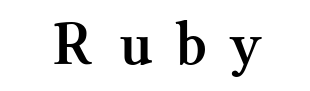
The image shows 63 px semibold serif type, upright; set centered, unusually wide letter spacing (+0.44 em), not underlined; medium stroke contrast and a medium x-height.
